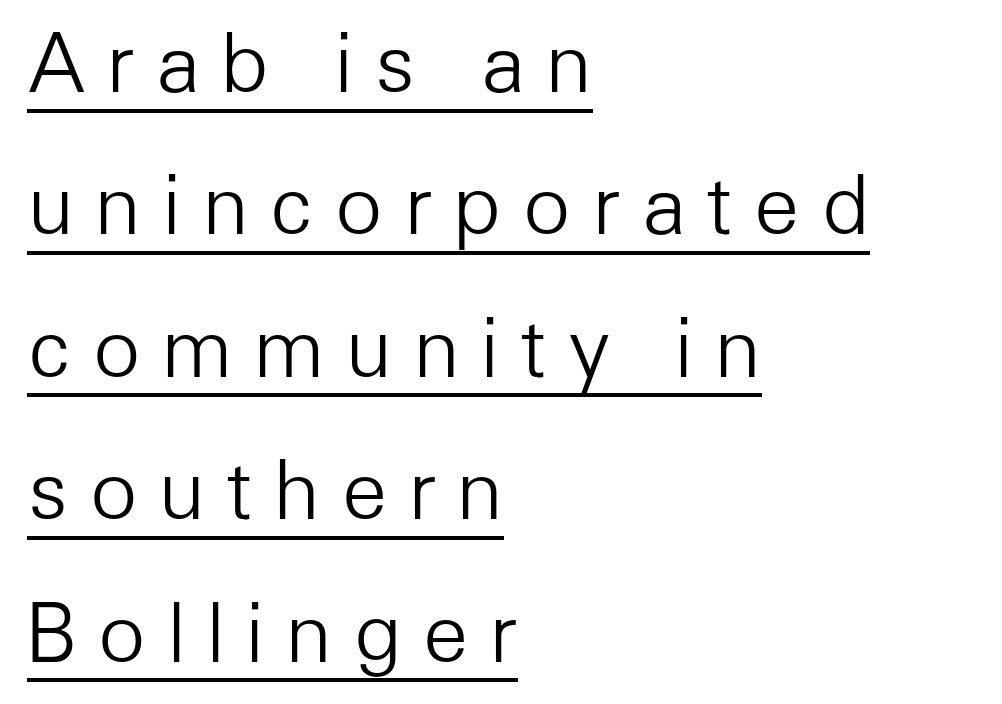
The image shows 80 px light sans-serif type, upright; set left-aligned, line spacing 1.78x, unusually wide letter spacing (+0.25 em), underlined; low stroke contrast and a medium x-height.
